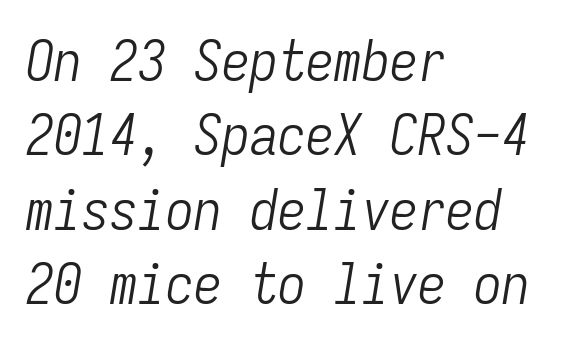
{"italic": "yes", "lean": "right", "slant_degrees": 9, "bold": "no", "weight": "light", "width": "condensed", "stroke_contrast": "low", "x_height": "medium", "monospaced": "yes", "underline": "no", "align": "left", "line_spacing": "normal", "line_spacing_ratio": 1.33, "letter_spacing": "normal", "letter_spacing_em": 0.0, "glyph_px": 56}
